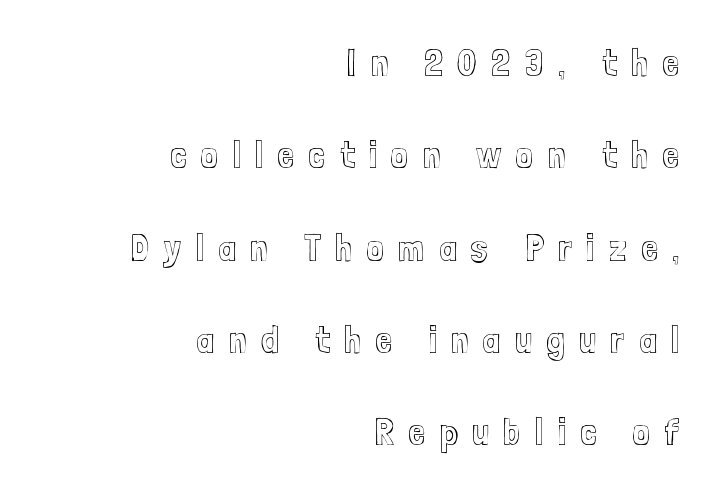
{"italic": "no", "width": "condensed", "x_height": "medium", "monospaced": "no", "underline": "no", "align": "right", "line_spacing": "loose", "line_spacing_ratio": 2.43, "letter_spacing": "wide", "letter_spacing_em": 0.38, "glyph_px": 38}
